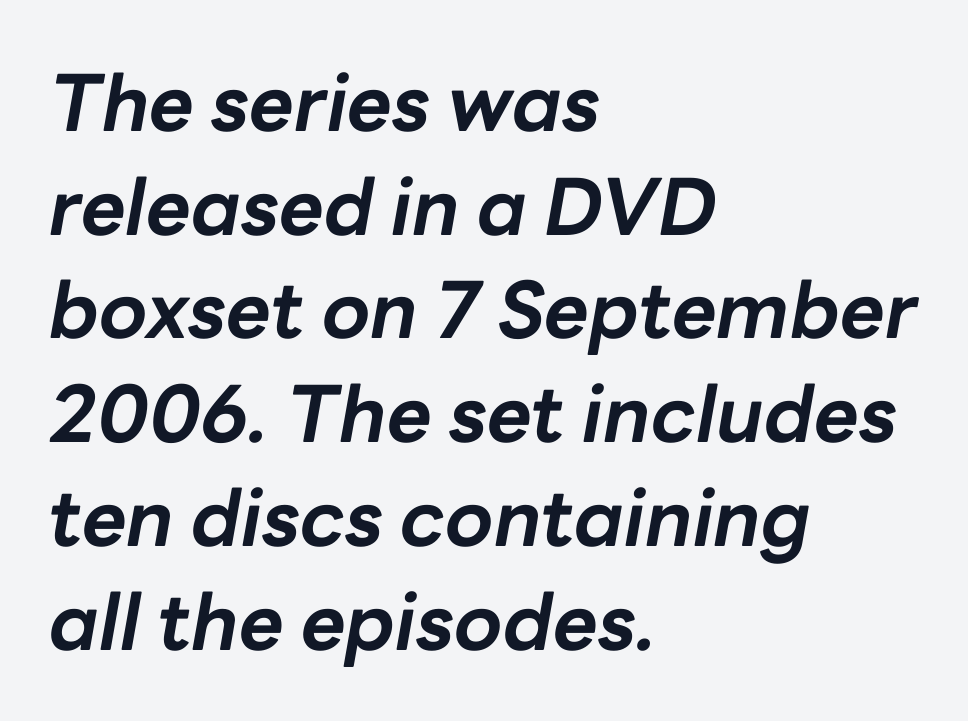
The image shows 78 px bold type, italic (leaning right); set left-aligned, normal line spacing (1.33x), normal letter spacing, not underlined; low stroke contrast and a medium x-height.
